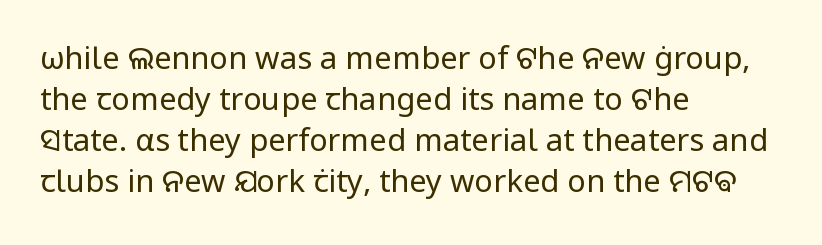
Vertical stems look standard width or narrower in stroke. Spacing verdict: proportional, widths tailored to each character. What stands out about the letter spacing? Nothing — it is the standard amount. This rendering employs a face without finishing strokes, i.e., a sans-serif. The string is rendered with underlining switched off.
